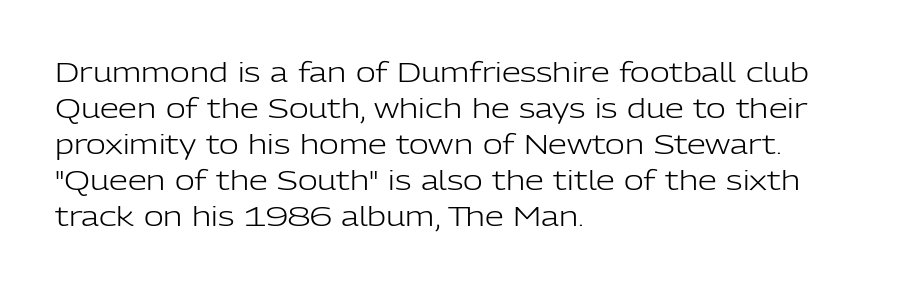
The image shows 27 px text type, upright; set left-aligned, normal line spacing (1.33x), normal letter spacing, not underlined.
